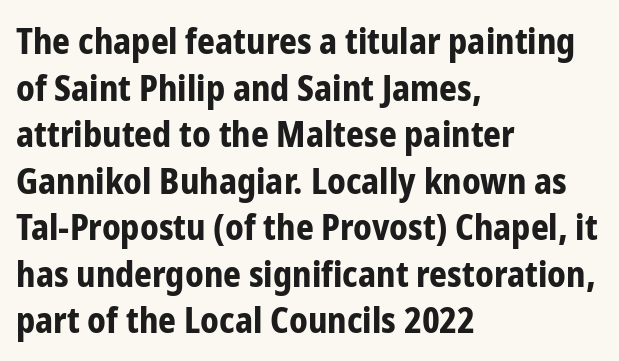
Horizontal alignment here is leftward, the default for most running prose. The line-height multiplier appears to be the usual default. Do the letters lean? They stand straight. Nothing unusual about the tracking: characters are spaced as the font intends.
